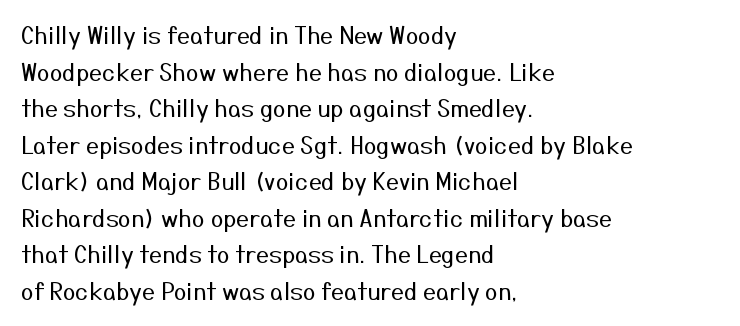
Q: Is the text bold? A: No.
Q: Is the text italic (slanted)? A: No, it is upright.
Q: Is the text underlined? A: No.
Q: How is the paragraph aligned? A: Left-aligned.
Q: Is the spacing between letters normal or unusually wide? A: Normal.
Q: Is the spacing between lines tight, normal or loose? A: Normal.
